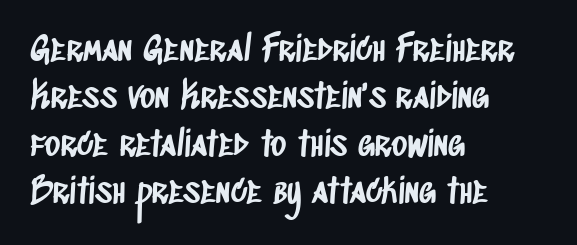
The lines in this sample share a left origin and differ only in where they stop. Note: no serifs on the glyphs. Underlining? Definitely not there. You could call the tracking neutral — neither tight nor loose. Quick note: interline space is typical. Proportional: the letters do not fall into vertical columns.
